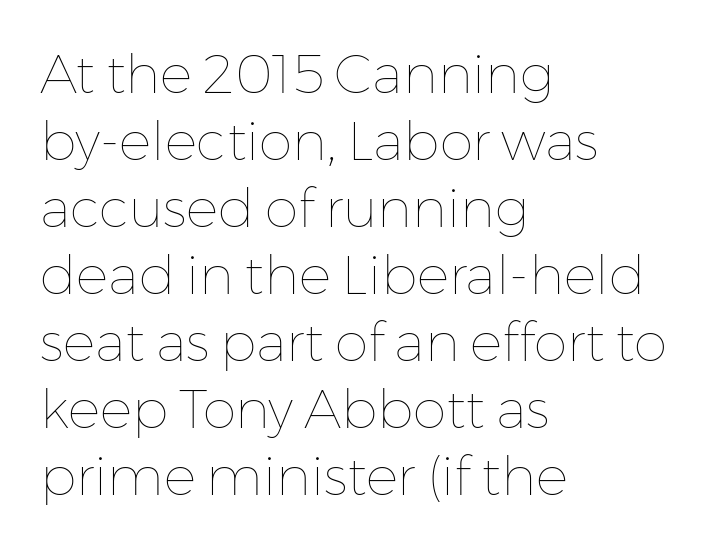
{"italic": "no", "bold": "no", "weight": "thin", "width": "normal", "stroke_contrast": "low", "x_height": "medium", "monospaced": "no", "underline": "no", "align": "left", "line_spacing_ratio": 1.24, "letter_spacing": "normal", "letter_spacing_em": 0.0, "glyph_px": 54}
